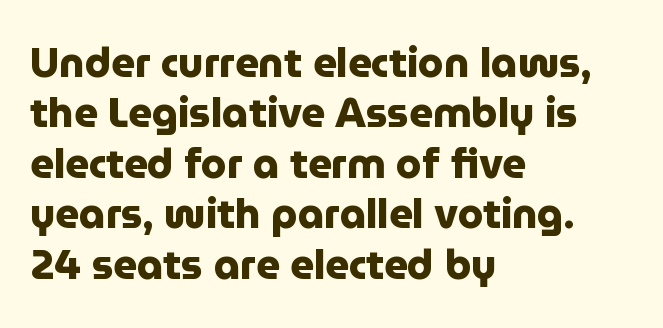
The image shows 41 px heavy sans-serif type, upright; set left-aligned, line spacing 1.23x, normal letter spacing, not underlined; low stroke contrast and a medium x-height.
